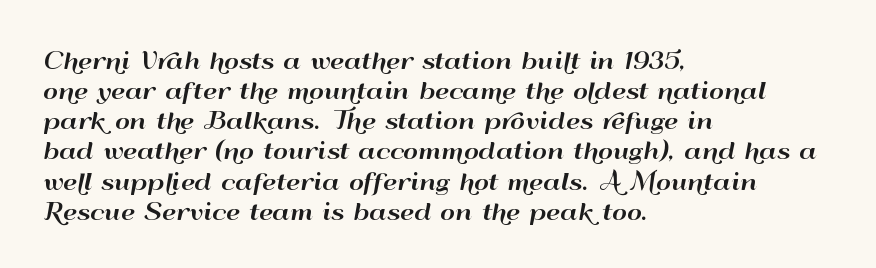
Q: Is the text italic (slanted)? A: Yes.
Q: Is the text underlined? A: No.
Q: How is the paragraph aligned? A: Left-aligned.
Q: Is the spacing between letters normal or unusually wide? A: Normal.
Q: Is the spacing between lines tight, normal or loose? A: Normal.
